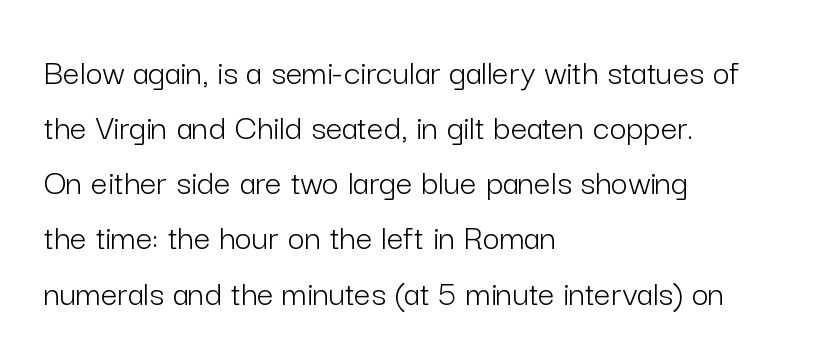
Q: Is the text bold? A: No.
Q: Is the text italic (slanted)? A: No, it is upright.
Q: Is the typeface a serif or a sans-serif typeface? A: Sans-serif.
Q: Is the text underlined? A: No.
Q: How is the paragraph aligned? A: Left-aligned.
Q: Is the spacing between letters normal or unusually wide? A: Normal.
Q: Is the spacing between lines tight, normal or loose? A: Normal.
Q: Width (condensed, normal, or wide)? A: Normal.
Q: Stroke contrast? A: Low.
Q: x-height? A: Medium.
Q: Monospaced? A: No.
